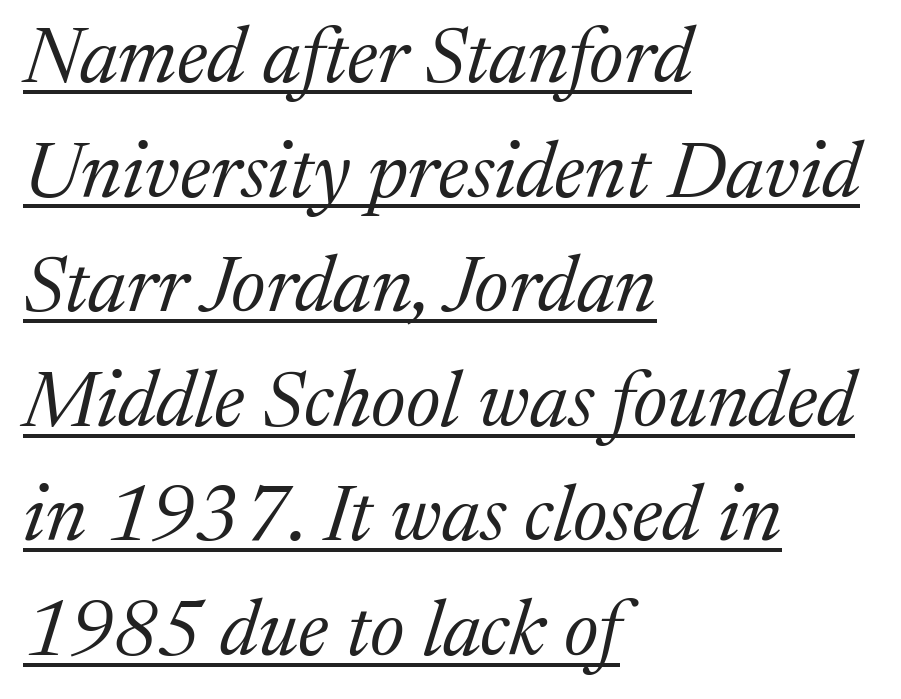
{"serif": "yes", "italic": "yes", "lean": "right", "slant_degrees": 17, "bold": "no", "weight": "regular", "width": "normal", "stroke_contrast": "medium", "x_height": "medium", "monospaced": "no", "underline": "yes", "align": "left", "line_spacing": "normal", "line_spacing_ratio": 1.45, "letter_spacing": "normal", "letter_spacing_em": 0.0, "glyph_px": 79}
